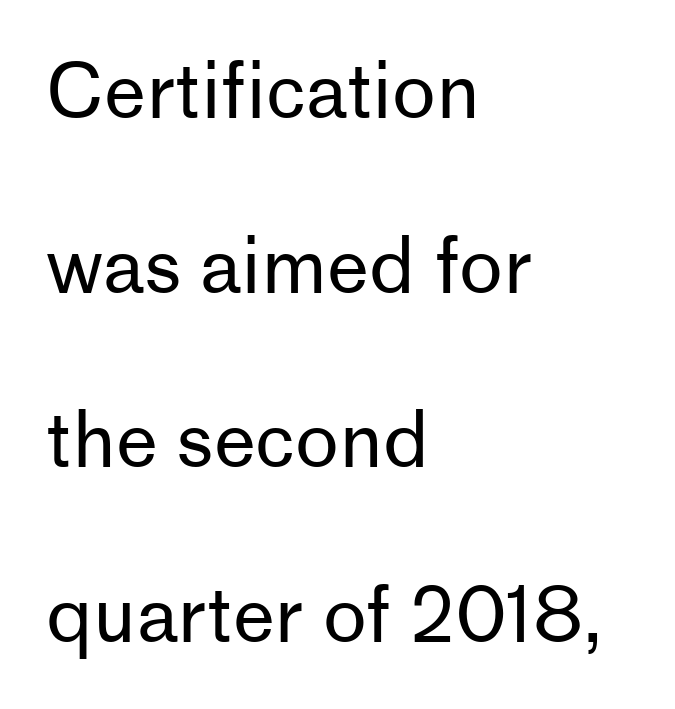
Q: Is the text bold? A: No.
Q: Is the text italic (slanted)? A: No, it is upright.
Q: Is the typeface a serif or a sans-serif typeface? A: Sans-serif.
Q: Is the text underlined? A: No.
Q: How is the paragraph aligned? A: Left-aligned.
Q: Is the spacing between letters normal or unusually wide? A: Normal.
Q: Is the spacing between lines tight, normal or loose? A: Loose.
Q: Width (condensed, normal, or wide)? A: Normal.
Q: Stroke contrast? A: Low.
Q: x-height? A: Medium.
Q: Monospaced? A: No.
